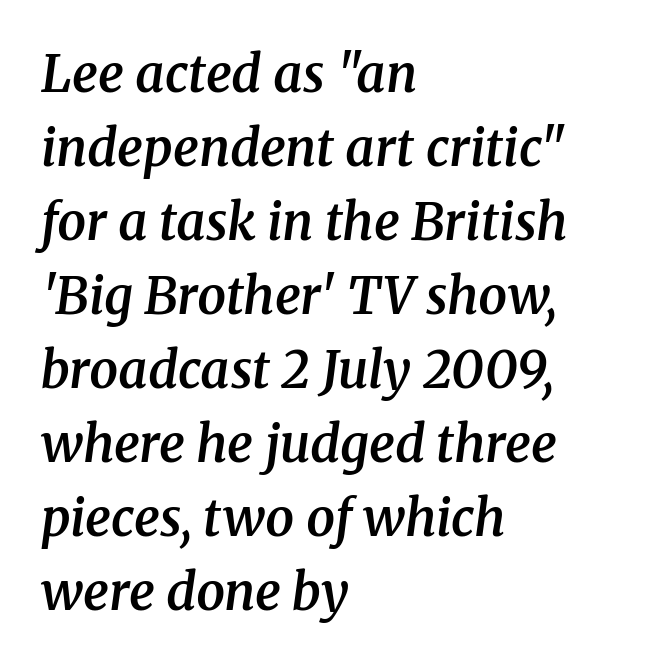
Q: Is the text bold? A: Semi-bold.
Q: Is the text italic (slanted)? A: Yes, it leans right by about 8 degrees.
Q: Is the typeface a serif or a sans-serif typeface? A: Serif.
Q: Is the text underlined? A: No.
Q: How is the paragraph aligned? A: Left-aligned.
Q: Is the spacing between letters normal or unusually wide? A: Normal.
Q: Is the spacing between lines tight, normal or loose? A: Normal.
Q: Width (condensed, normal, or wide)? A: Normal.
Q: Stroke contrast? A: Medium.
Q: x-height? A: Medium.
Q: Monospaced? A: No.
